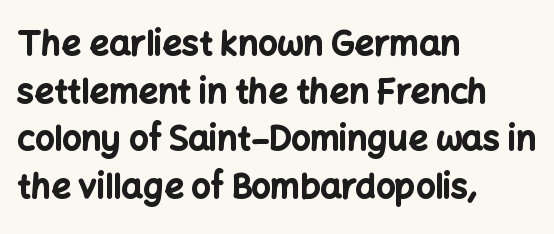
{"serif": "no", "italic": "no", "bold": "yes", "weight": "bold", "width": "normal", "stroke_contrast": "low", "x_height": "medium", "monospaced": "no", "underline": "no", "align": "left", "line_spacing": "normal", "line_spacing_ratio": 1.4, "letter_spacing": "normal", "letter_spacing_em": 0.0, "glyph_px": 34}
